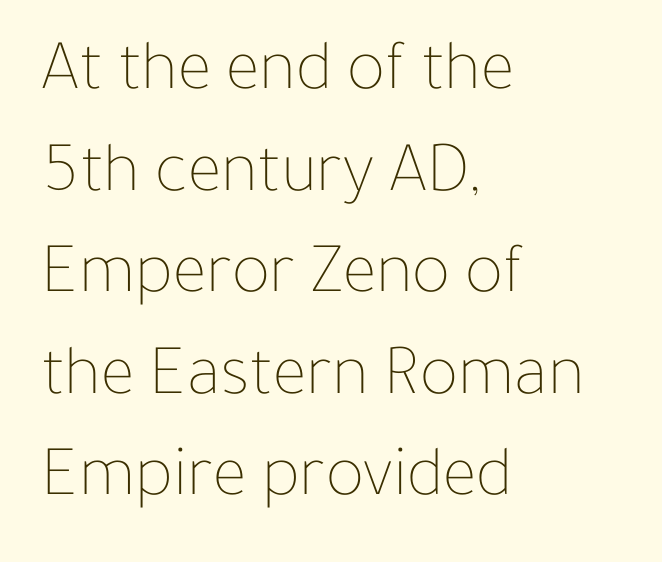
Does extra space separate the letters? No, they use regular spacing. In CSS terms this would be text-align: left. Descenders are the only things crossing below the line. Is this a fixed-width face? No — the glyphs have proportional, varying widths. Each new line begins a customary step beneath the previous one. The typography opts for an upright posture over an oblique one.
